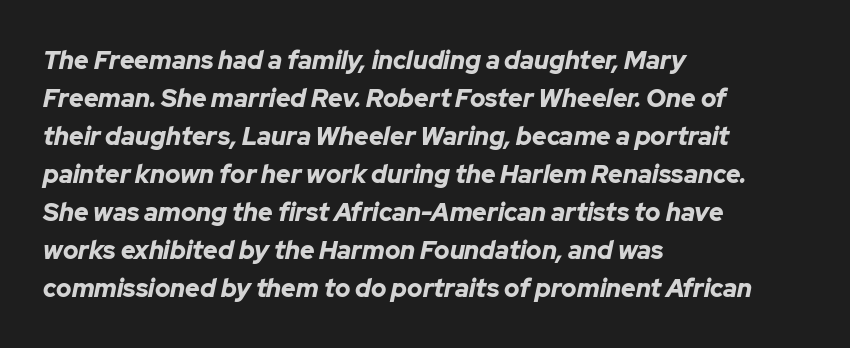
The image shows 25 px bold type, italic (leaning right); set left-aligned, normal line spacing (1.52x), normal letter spacing, not underlined.
